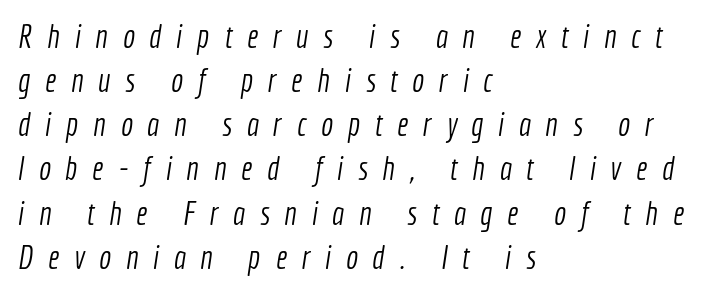
{"serif": "no", "bold": "no", "weight": "light", "width": "condensed", "x_height": "medium", "monospaced": "no", "underline": "no", "align": "left", "line_spacing": "normal", "line_spacing_ratio": 1.38, "letter_spacing": "wide", "letter_spacing_em": 0.46, "glyph_px": 32}
